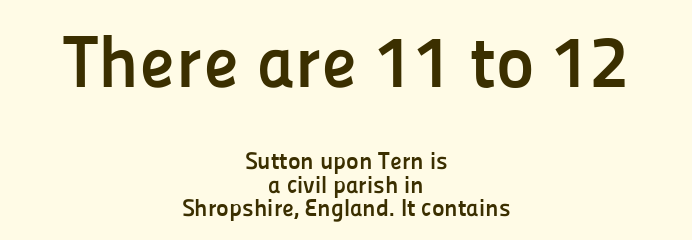
The image shows 73 px semibold sans-serif type, upright; set centered, tight line spacing (0.96x), normal letter spacing, not underlined; the first (top) block is 3.04x larger; low stroke contrast and a medium x-height.
